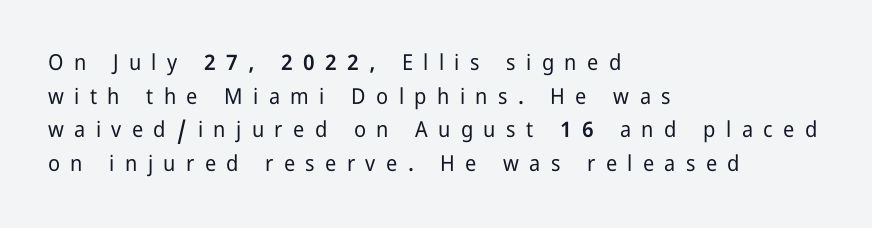
The image shows 22 px text type, upright; set left-aligned, normal line spacing (1.53x), unusually wide letter spacing (+0.47 em), not underlined.
